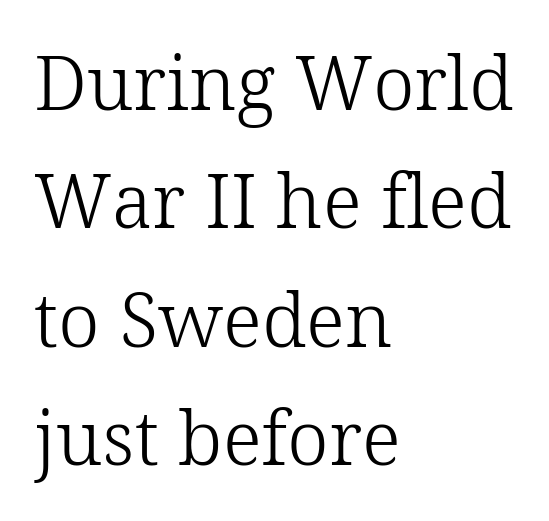
{"serif": "yes", "italic": "no", "bold": "no", "weight": "light", "width": "normal", "stroke_contrast": "low", "x_height": "medium", "monospaced": "no", "underline": "no", "align": "left", "line_spacing": "normal", "line_spacing_ratio": 1.58, "letter_spacing": "normal", "letter_spacing_em": 0.0, "glyph_px": 75}
